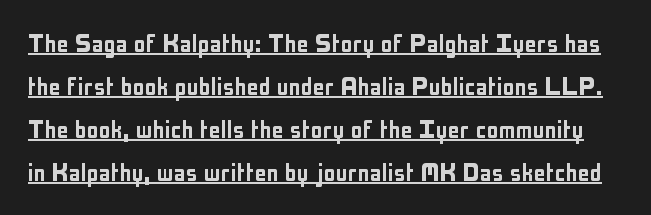
The type family on display is of the sans-serif kind. A typesetter would call this proportional, since set widths differ per character. This is underlined copy, the kind a proofreader might mark for attention. The letterforms sit shoulder to shoulder at normal distance. Tall strokes in this sample are plumb rather than angled.
